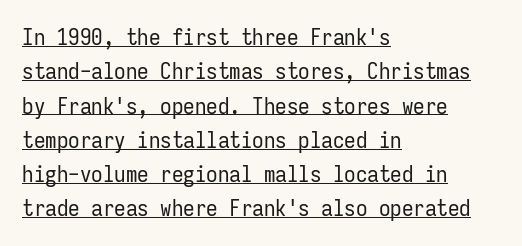
Every stem runs plumb, perpendicular to the baseline. Is the block centered? No — it sits flush against the left margin. No chunkiness to these letters — they're not bold. Students, observe: this is what conventionally led text looks like. Quick note: underline on. How are the letters spaced? Ordinarily, with no added tracking.
